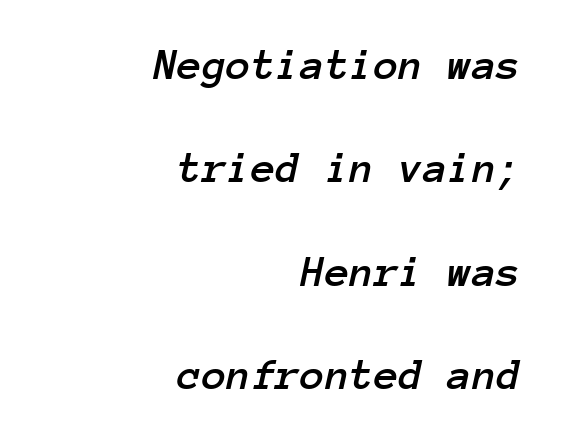
The lettering tilts uniformly, giving the passage an italic look. Horizontally, the lines are justified to the trailing edge only. Think of a typewriter: that constant character pitch is what you see here. A bare baseline throughout the passage.
